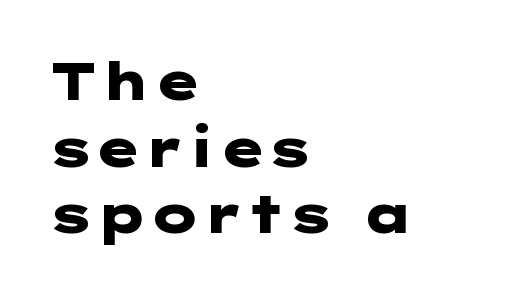
Q: Is the text bold? A: Yes.
Q: Is the text italic (slanted)? A: No, it is upright.
Q: Is the typeface a serif or a sans-serif typeface? A: Sans-serif.
Q: Is the text underlined? A: No.
Q: How is the paragraph aligned? A: Left-aligned.
Q: Is the spacing between letters normal or unusually wide? A: Normal.
Q: Is the spacing between lines tight, normal or loose? A: Normal.
Q: Width (condensed, normal, or wide)? A: Wide.
Q: Stroke contrast? A: Low.
Q: x-height? A: Medium.
